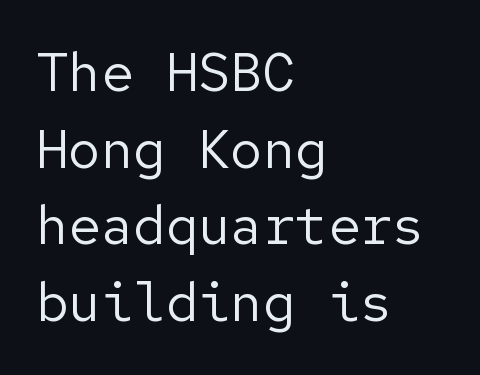
{"serif": "no", "italic": "no", "bold": "no", "weight": "regular", "width": "normal", "stroke_contrast": "low", "x_height": "medium", "underline": "no", "align": "left", "line_spacing": "normal", "line_spacing_ratio": 1.42, "letter_spacing": "normal", "letter_spacing_em": 0.0, "glyph_px": 54}
